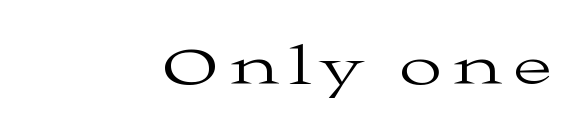
The image shows 55 px regular-weight, wide serif type, upright; set right-aligned, unusually wide letter spacing (+0.23 em), not underlined; medium stroke contrast and a medium x-height.
